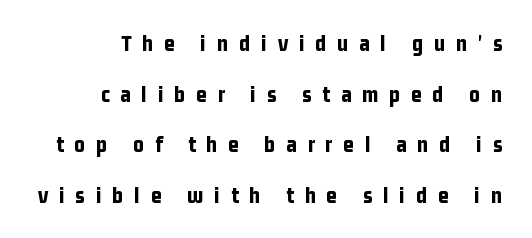
{"italic": "no", "bold": "yes", "underline": "no", "line_spacing": "loose", "line_spacing_ratio": 2.2, "letter_spacing": "wide", "letter_spacing_em": 0.47, "glyph_px": 23}
